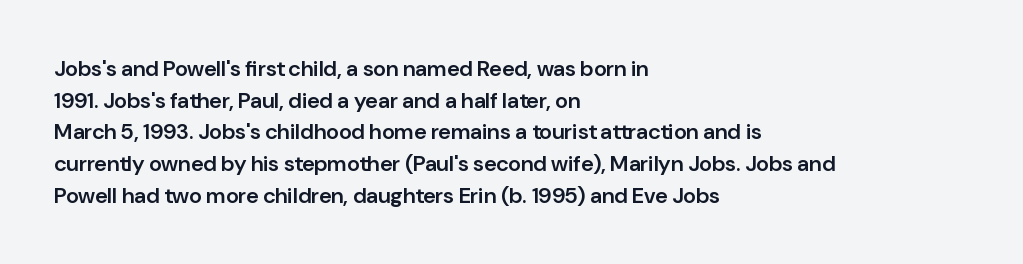
The passage shown stacks its lines at a standard gap. Beneath every word, the page is bare. The compositor pushed each line to the left boundary. Tall strokes in this sample are plumb rather than angled.
